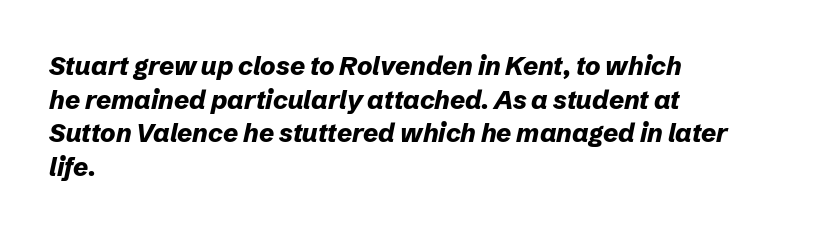
Q: Is the text bold? A: Yes.
Q: Is the text italic (slanted)? A: Yes, it leans right by about 12 degrees.
Q: Is the text underlined? A: No.
Q: How is the paragraph aligned? A: Left-aligned.
Q: Is the spacing between letters normal or unusually wide? A: Normal.
Q: Is the spacing between lines tight, normal or loose? A: Normal.
